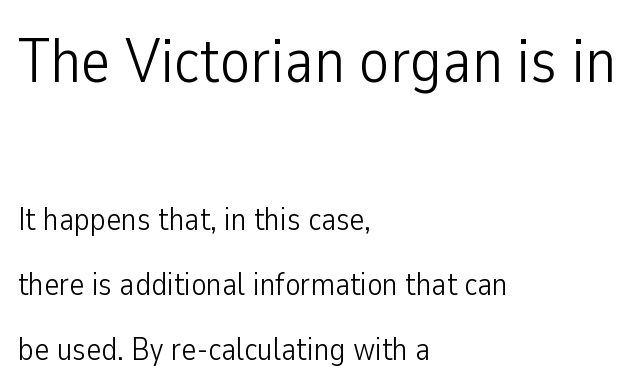
The image shows 63 px light, condensed sans-serif type, upright; set left-aligned, loose line spacing (2.04x), normal letter spacing, not underlined; the first (top) block is 1.97x larger; low stroke contrast and a medium x-height.
